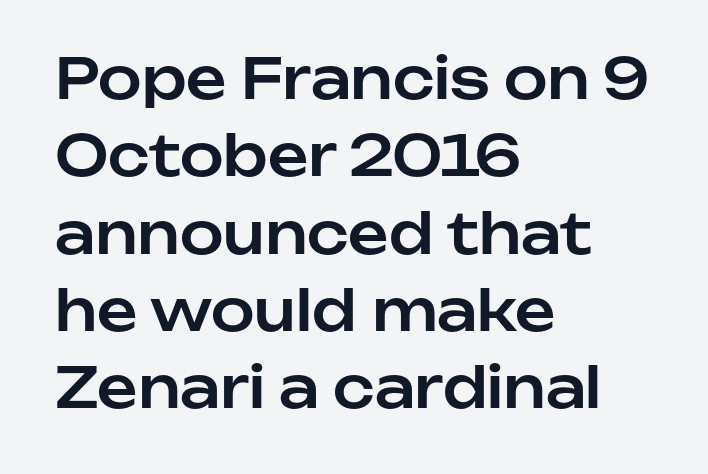
The image shows 56 px sans-serif type, upright; set left-aligned, normal line spacing (1.38x), normal letter spacing, not underlined; low stroke contrast and a medium x-height.
